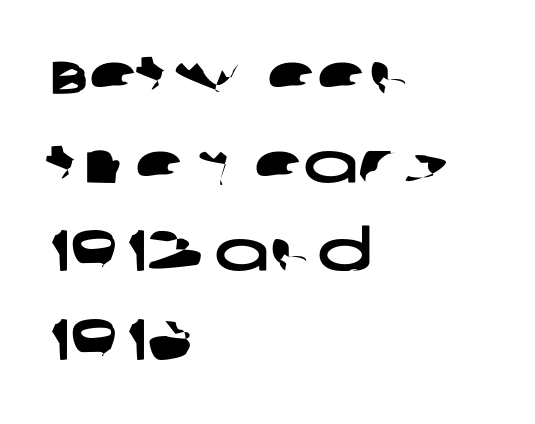
The image shows 58 px wide sans-serif type; set left-aligned, normal line spacing (1.53x), normal letter spacing, not underlined; low stroke contrast and a large x-height.
